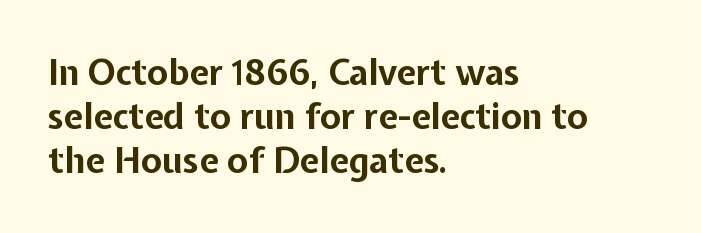
The image shows 35 px bold sans-serif type, upright; set left-aligned, normal line spacing (1.26x), normal letter spacing, not underlined; low stroke contrast and a medium x-height.
